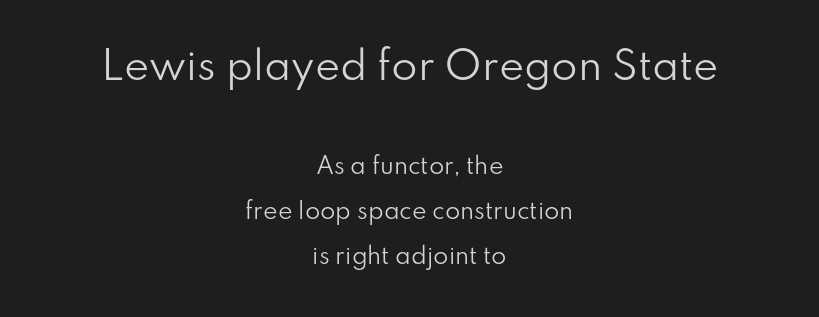
The specimen omits any rule beneath the text block's lines. Type size steps down from the first block to the second. Horizontal alignment here is central, giving a formal, balanced look. A typesetter would call this proportional, since set widths differ per character.
